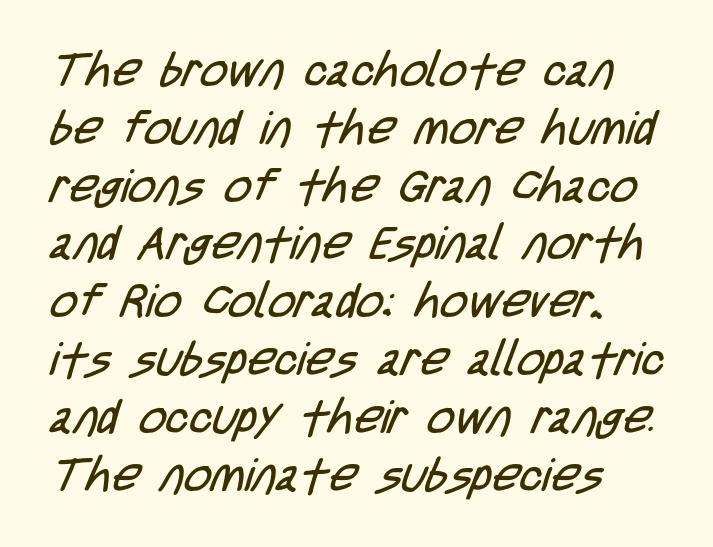
The image shows 47 px regular-weight, condensed sans-serif type; set left-aligned, line spacing 1.23x, normal letter spacing, not underlined; low stroke contrast and a large x-height.
